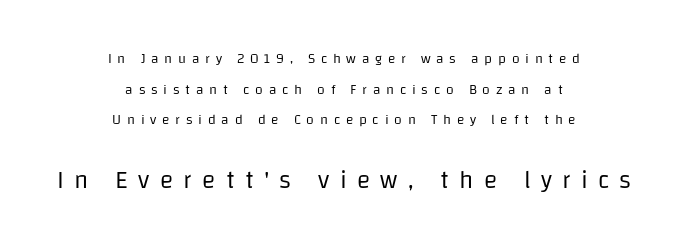
Q: Is the text bold? A: No.
Q: Is the text italic (slanted)? A: No, it is upright.
Q: Is the text underlined? A: No.
Q: How is the paragraph aligned? A: Centered.
Q: Is the spacing between letters normal or unusually wide? A: Unusually wide.
Q: Is the spacing between lines tight, normal or loose? A: Loose.
Q: Which block of text is set in a larger size, the first (top) or the second (bottom)? A: The second (bottom) one.
